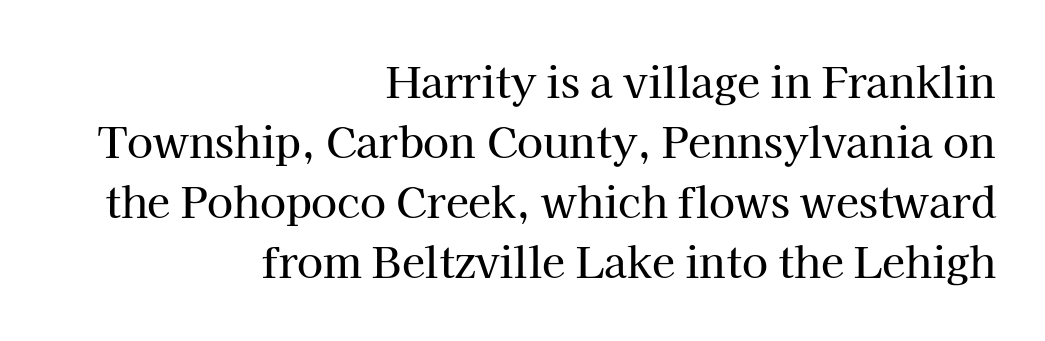
Q: Is the text italic (slanted)? A: No, it is upright.
Q: Is the typeface a serif or a sans-serif typeface? A: Serif.
Q: Is the text underlined? A: No.
Q: How is the paragraph aligned? A: Right-aligned.
Q: Is the spacing between letters normal or unusually wide? A: Normal.
Q: Is the spacing between lines tight, normal or loose? A: Normal.
Q: Width (condensed, normal, or wide)? A: Normal.
Q: Stroke contrast? A: High.
Q: x-height? A: Medium.
Q: Monospaced? A: No.
